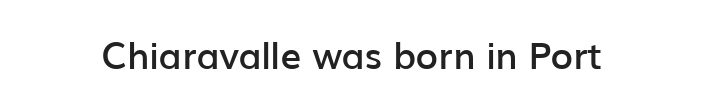
The image shows 37 px semibold sans-serif type, upright; set normal letter spacing, not underlined; low stroke contrast and a medium x-height.
